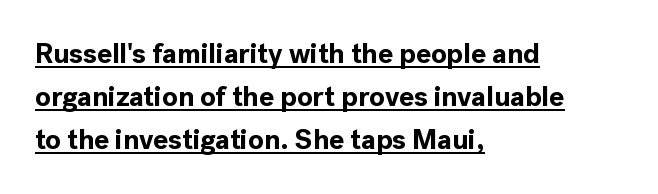
{"serif": "no", "italic": "no", "bold": "yes", "weight": "bold", "width": "normal", "x_height": "medium", "monospaced": "no", "underline": "yes", "align": "left", "line_spacing": "normal", "line_spacing_ratio": 1.54, "letter_spacing": "normal", "letter_spacing_em": 0.0, "glyph_px": 28}
